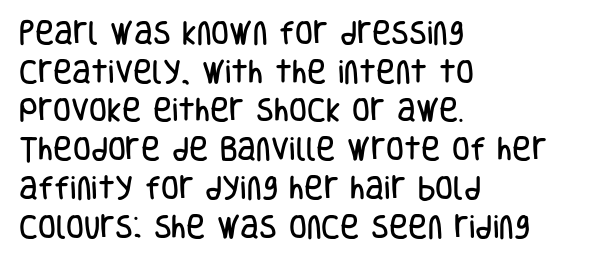
If you measured baseline to baseline, you'd find a middling distance. The line texture is even and compact thanks to regular tracking. Descender tails drop into unmarked territory. Posture: upright roman. Horizontally, the lines are justified to the leading edge only.
